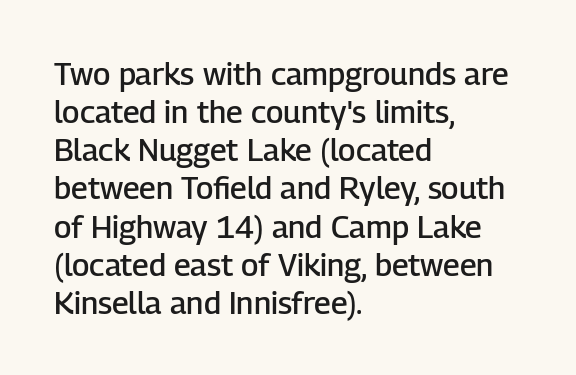
Which margin do the lines hug? The left one — the right edge is uneven. The glyphs in this specimen are sans serif. Just letters on the line, the space beneath them empty. Tall strokes in this sample are plumb rather than angled.
